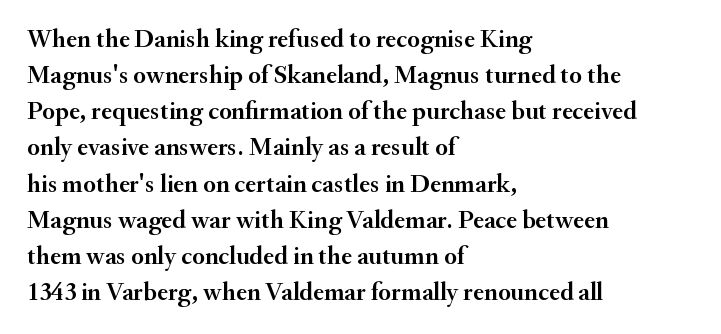
{"italic": "no", "underline": "no", "align": "left", "line_spacing": "normal", "line_spacing_ratio": 1.39, "letter_spacing": "normal", "letter_spacing_em": 0.0, "glyph_px": 26}
